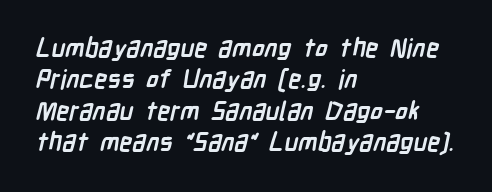
Q: Is the text bold? A: Yes.
Q: Is the text underlined? A: No.
Q: How is the paragraph aligned? A: Left-aligned.
Q: Is the spacing between letters normal or unusually wide? A: Normal.
